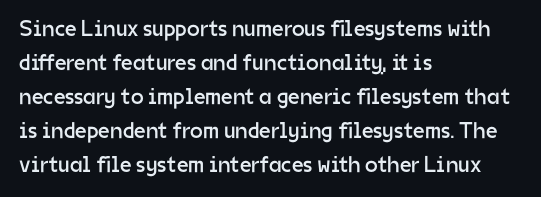
{"italic": "no", "bold": "no", "underline": "no", "align": "left", "line_spacing": "normal", "line_spacing_ratio": 1.48, "letter_spacing": "normal", "letter_spacing_em": 0.0, "glyph_px": 23}
